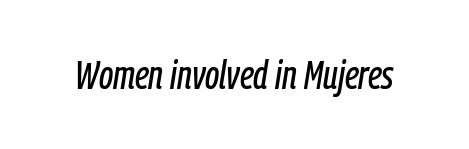
The image shows 40 px condensed type, italic (leaning right); set normal letter spacing, not underlined; low stroke contrast and a medium x-height.
